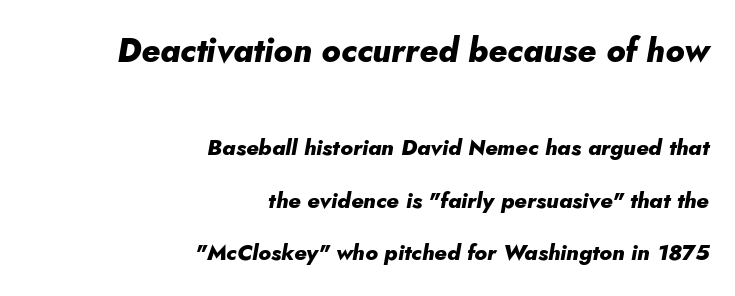
These lines stack with their right ends in a neat column. Characters follow at the spacing the type designer built in. Compare the two chunks: the upper has the greater cap height. A typesetter would mark this as italic.
